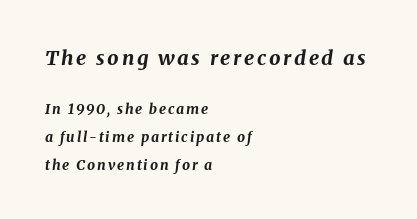
The image shows 20 px bold type, italic (leaning right); set left-aligned, loose line spacing (1.97x), not underlined; the first (top) block is 1.43x larger.
